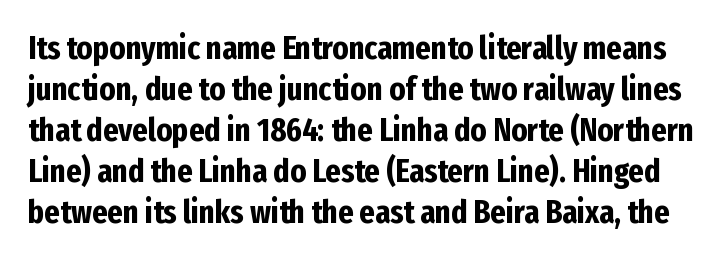
{"serif": "no", "italic": "no", "bold": "yes", "weight": "bold", "width": "condensed", "stroke_contrast": "low", "x_height": "medium", "monospaced": "no", "underline": "no", "line_spacing_ratio": 1.24, "letter_spacing": "normal", "letter_spacing_em": 0.0, "glyph_px": 33}
